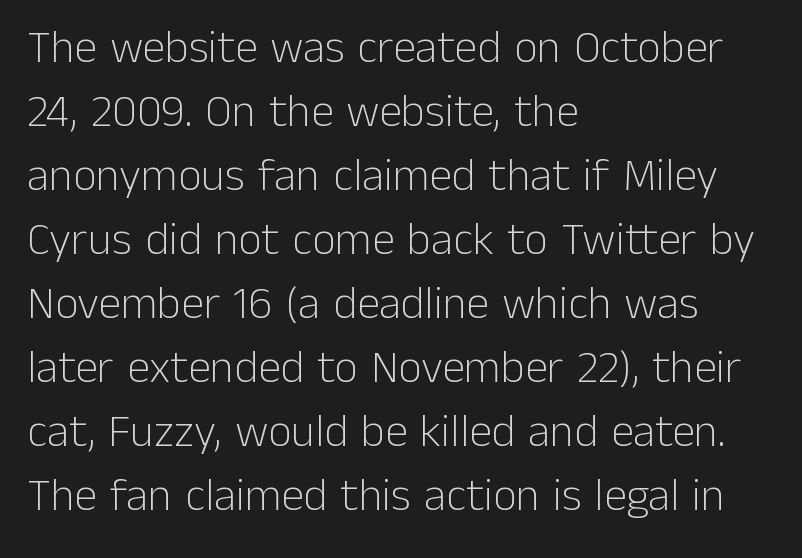
Q: Is the text bold? A: No.
Q: Is the text italic (slanted)? A: No, it is upright.
Q: Is the typeface a serif or a sans-serif typeface? A: Sans-serif.
Q: Is the text underlined? A: No.
Q: How is the paragraph aligned? A: Left-aligned.
Q: Is the spacing between letters normal or unusually wide? A: Normal.
Q: Is the spacing between lines tight, normal or loose? A: Normal.
Q: Width (condensed, normal, or wide)? A: Normal.
Q: Stroke contrast? A: Low.
Q: x-height? A: Medium.
Q: Monospaced? A: No.
